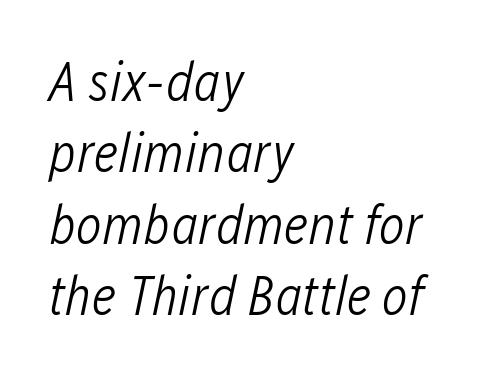
Emphasis-style slanted type is in use. The line-height multiplier appears to be the usual default. Where is the straight margin? On the left. The rendering uses natural spacing where letterforms have individual widths. Anything drawn beneath the words? Only blank space.
